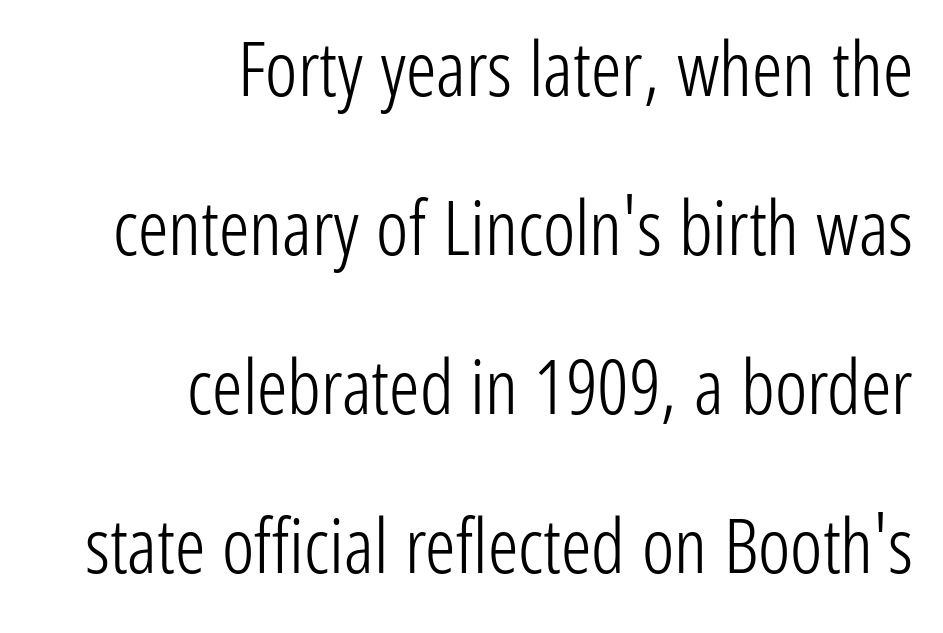
Weight: in the light-to-regular range. This rendering features lettering with no underline. Is this a fixed-width face? No — the glyphs have proportional, varying widths. Horizontally, the lines are justified to the trailing edge only. Honestly, the letter spacing is just normal — you wouldn't notice it. A roman cut, with each character standing at attention.
